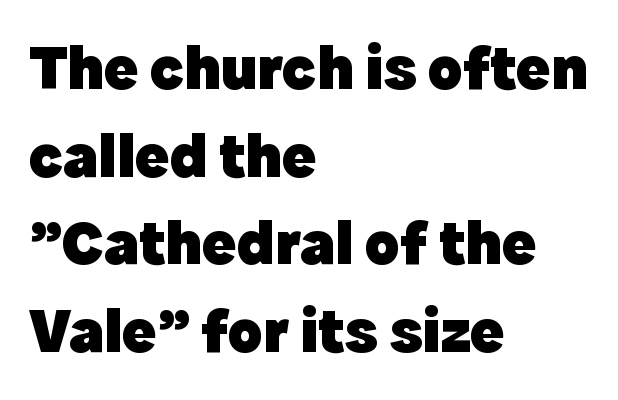
Tracking here is standard; glyphs follow each other at the usual distance. The letters advance in unequal steps, a hallmark of proportional type. The rag falls on the right side of this text block. Is there much room between lines? A standard amount, neither cramped nor airy. Underlining? Definitely not there.
